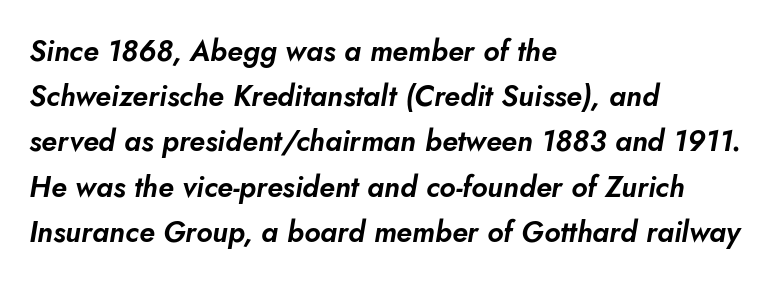
{"italic": "yes", "lean": "right", "slant_degrees": 5, "width": "normal", "stroke_contrast": "low", "x_height": "small", "monospaced": "no", "underline": "no", "align": "left", "line_spacing": "normal", "line_spacing_ratio": 1.56, "letter_spacing": "normal", "letter_spacing_em": 0.0, "glyph_px": 29}
